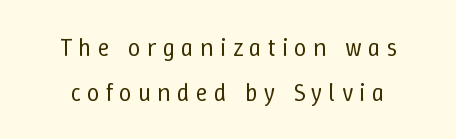
The image shows 25 px text type, upright; set centered, line spacing 1.8x, unusually wide letter spacing (+0.24 em), not underlined.
